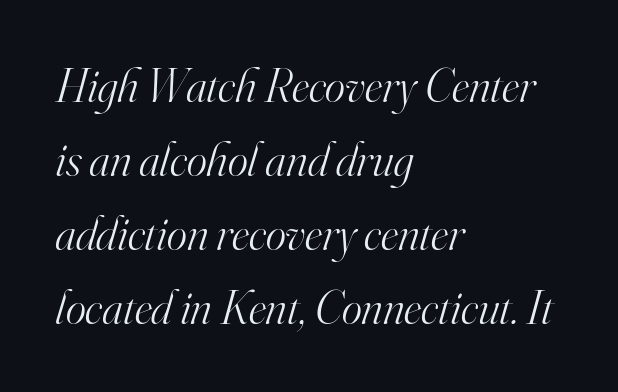
Here the designer chose a conventional face with non-uniform glyph widths. Anything drawn beneath the words? Only blank space. Short note: letters normally spaced. How would I describe the line gaps? Plain and ordinary. The typography opts for an oblique posture over an upright one. What kind of face is this? One with serifs.
